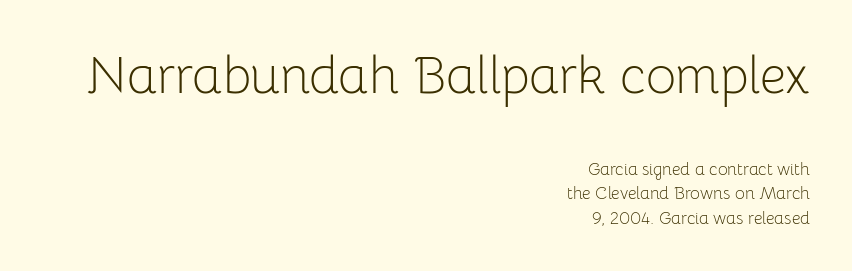
{"serif": "no", "italic": "no", "bold": "no", "weight": "light", "width": "normal", "stroke_contrast": "low", "x_height": "medium", "monospaced": "no", "underline": "no", "align": "right", "line_spacing": "normal", "line_spacing_ratio": 1.43, "letter_spacing": "normal", "letter_spacing_em": 0.0, "larger_block": "first", "size_ratio": 3.06, "glyph_px": 52}
